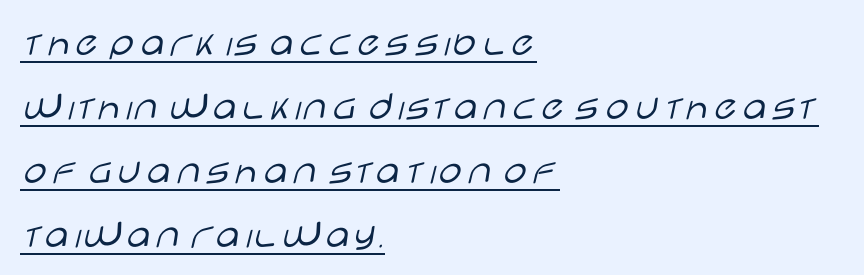
The line-height multiplier appears to be the usual default. Each letter's strokes conclude bluntly, with no projecting serifs. Which margin do the lines hug? The left one — the right edge is uneven. Think of a printed novel: that variable character pitch is what you see here. You can see a thin bar hugging the bottom of the glyphs. Does extra space separate the letters? No, they use regular spacing.
